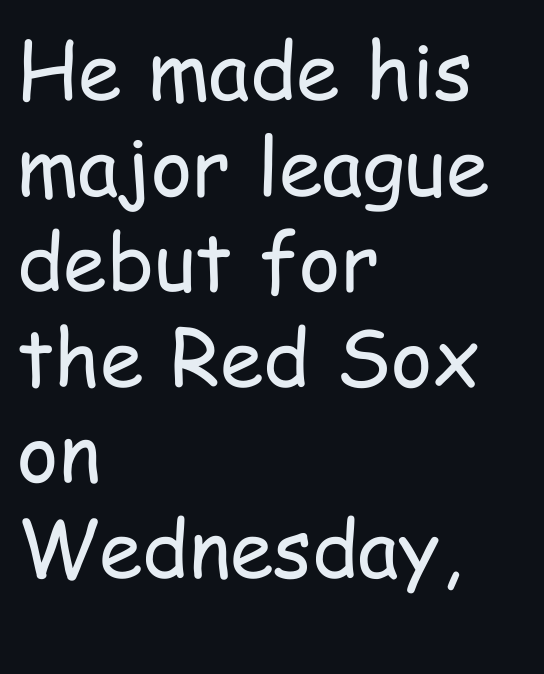
{"serif": "no", "italic": "no", "bold": "no", "weight": "regular", "width": "condensed", "stroke_contrast": "low", "x_height": "medium", "monospaced": "no", "underline": "no", "align": "left", "line_spacing_ratio": 1.21, "letter_spacing": "normal", "letter_spacing_em": 0.0, "glyph_px": 79}
